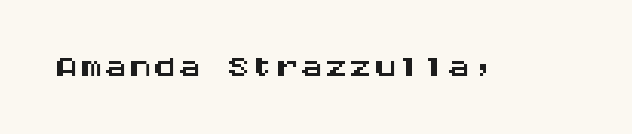
The image shows 49 px wide sans-serif type, upright, monospaced; set normal letter spacing, not underlined; medium stroke contrast and a large x-height.
